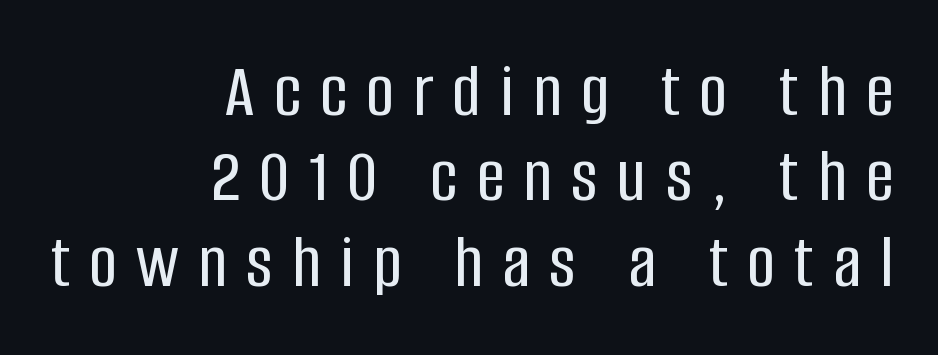
The image shows 77 px condensed sans-serif type, upright; set right-aligned, tight line spacing (1.11x), unusually wide letter spacing (+0.25 em), not underlined; low stroke contrast and a large x-height.
